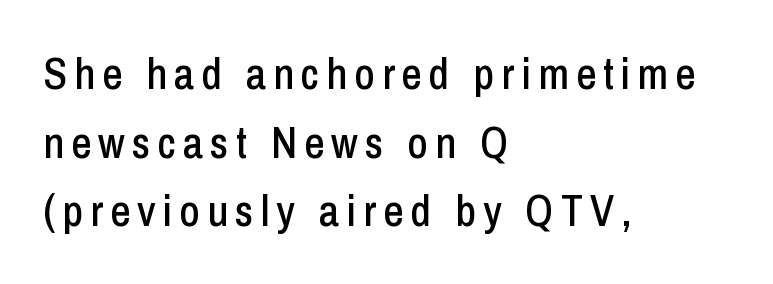
The image shows 44 px condensed sans-serif type, upright; set left-aligned, normal line spacing (1.56x), not underlined; low stroke contrast and a medium x-height.
